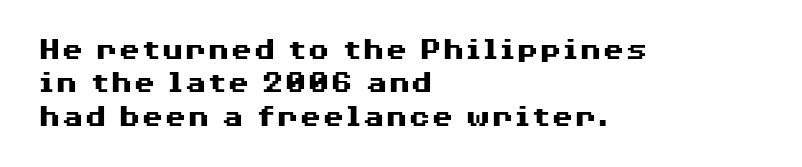
The image shows 33 px heavy, wide sans-serif type, upright; set left-aligned, tight line spacing (1.01x), normal letter spacing, not underlined; medium stroke contrast and a medium x-height.
